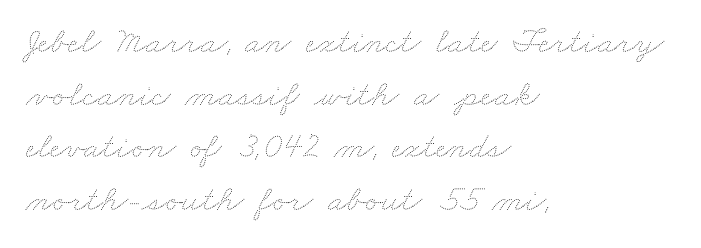
Q: Is the text bold? A: No.
Q: Is the text underlined? A: No.
Q: How is the paragraph aligned? A: Left-aligned.
Q: Is the spacing between letters normal or unusually wide? A: Normal.
Q: Is the spacing between lines tight, normal or loose? A: Normal.
Q: Width (condensed, normal, or wide)? A: Wide.
Q: Stroke contrast? A: Medium.
Q: x-height? A: Small.
Q: Monospaced? A: No.
